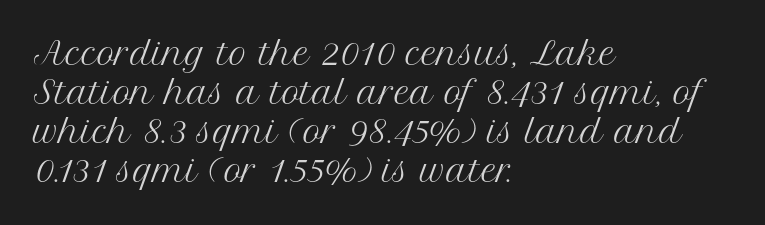
Q: Is the text bold? A: No.
Q: Is the text italic (slanted)? A: Yes.
Q: Is the typeface a serif or a sans-serif typeface? A: Serif.
Q: Is the text underlined? A: No.
Q: How is the paragraph aligned? A: Left-aligned.
Q: Is the spacing between letters normal or unusually wide? A: Normal.
Q: Is the spacing between lines tight, normal or loose? A: Normal.
Q: Width (condensed, normal, or wide)? A: Normal.
Q: Stroke contrast? A: Medium.
Q: x-height? A: Medium.
Q: Monospaced? A: No.
